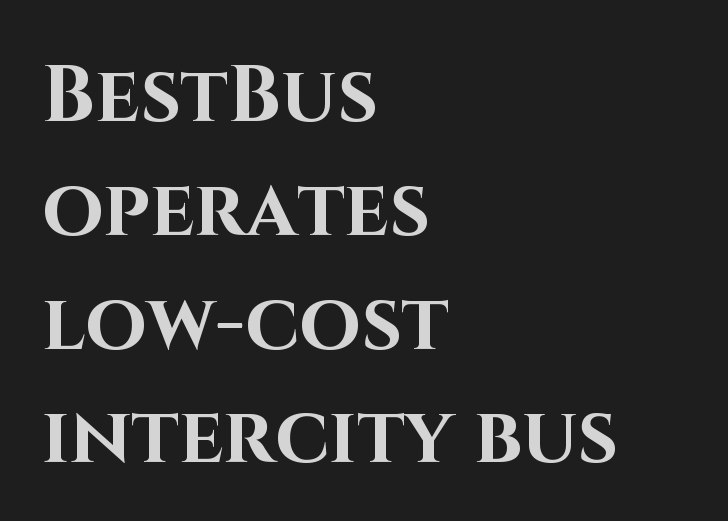
{"serif": "no", "italic": "no", "bold": "yes", "weight": "bold", "width": "normal", "stroke_contrast": "high", "x_height": "large", "monospaced": "no", "underline": "no", "align": "left", "line_spacing": "normal", "line_spacing_ratio": 1.44, "letter_spacing": "normal", "letter_spacing_em": 0.0, "glyph_px": 79}
